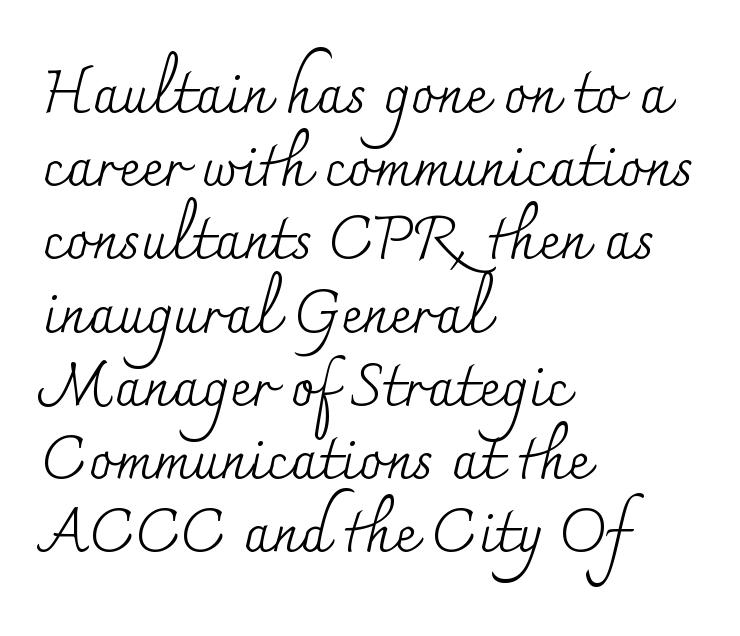
The image shows 60 px regular-weight serif type; set left-aligned, line spacing 1.22x, normal letter spacing, not underlined; medium stroke contrast and a small x-height.
